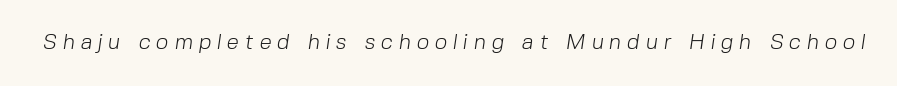
Caption: face not bold, strokes unweighted. The passage shown is not underscored anywhere. The letterforms stand isolated, each surrounded by extra space.
